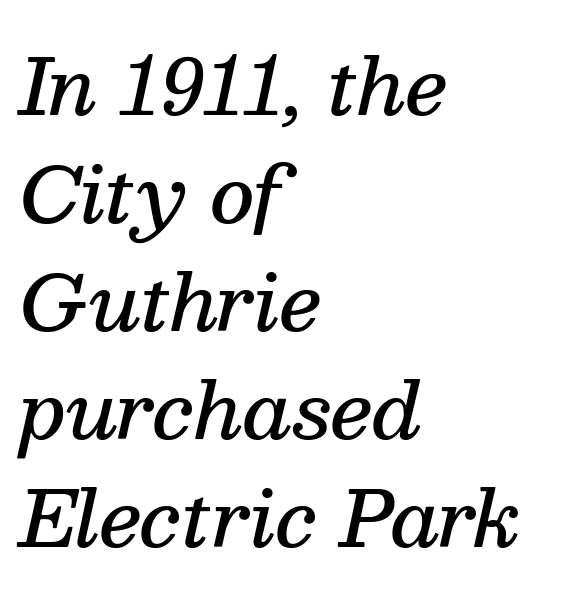
Proportional: the letters do not fall into vertical columns. Decoration check: the copy has no underline. What stands out about the letter spacing? Nothing — it is the standard amount. In CSS terms this would be text-align: left. This is moderately heavy type, rendered in semibold. Little horizontal feet cap the strokes, marking this as serif type.
